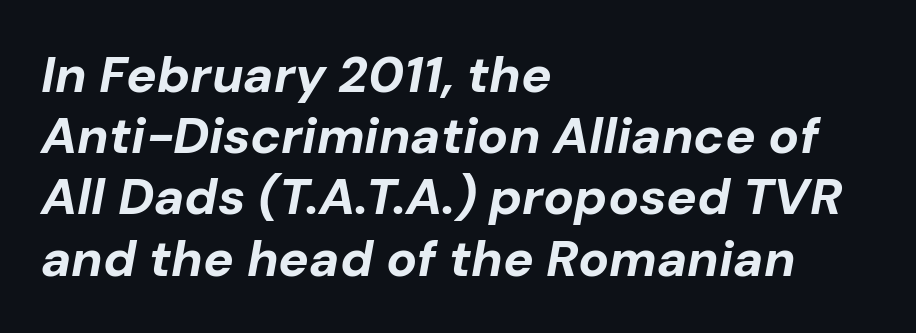
The image shows 51 px bold type, italic (leaning right); set left-aligned, line spacing 1.2x, normal letter spacing, not underlined; low stroke contrast and a medium x-height.
